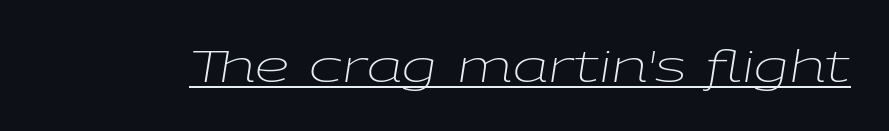
The image shows 44 px light, wide type, italic (leaning right); set normal letter spacing, underlined; low stroke contrast and a medium x-height.
